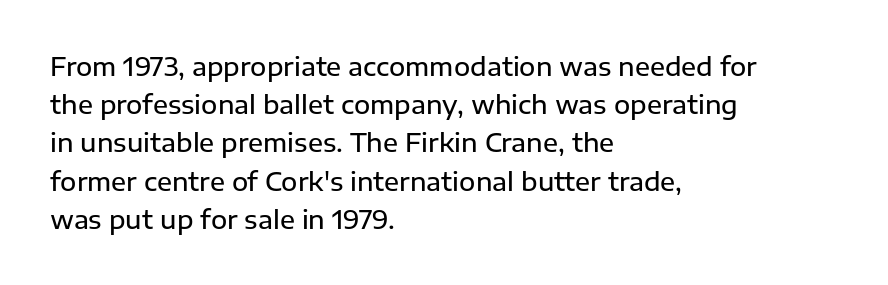
Q: Is the text bold? A: Semi-bold.
Q: Is the text italic (slanted)? A: No, it is upright.
Q: Is the text underlined? A: No.
Q: How is the paragraph aligned? A: Left-aligned.
Q: Is the spacing between letters normal or unusually wide? A: Normal.
Q: Is the spacing between lines tight, normal or loose? A: Normal.
